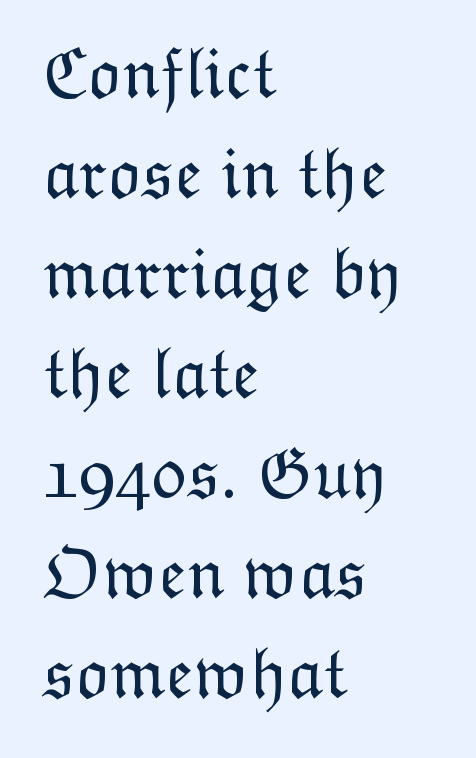
You can tell it's not italic because the verticals are truly vertical. Horizontally, the lines are justified to the leading edge only. Words float on clear page, feet unadorned. Proportional: the letters do not fall into vertical columns. The vertical gap from one line to the next is medium.
